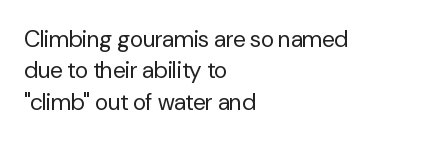
{"italic": "no", "bold": "no", "underline": "no", "align": "left", "line_spacing": "normal", "line_spacing_ratio": 1.36, "letter_spacing": "normal", "letter_spacing_em": 0.0, "glyph_px": 23}
